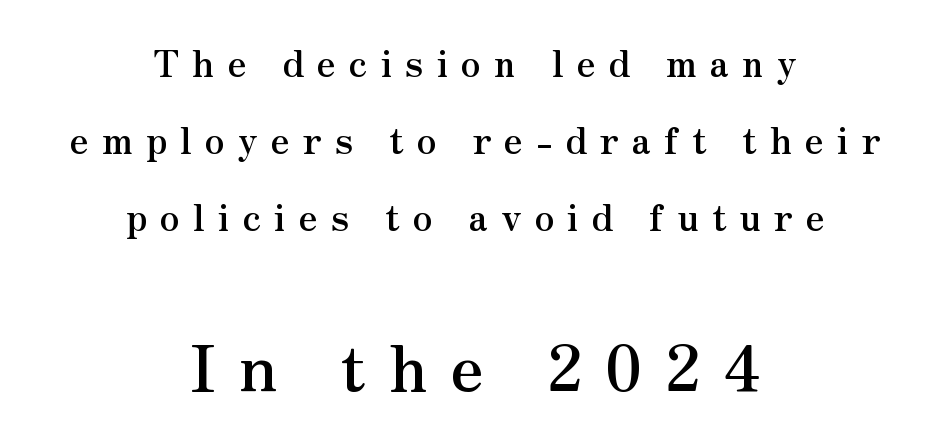
Q: Is the text bold? A: Yes.
Q: Is the text italic (slanted)? A: No, it is upright.
Q: Is the typeface a serif or a sans-serif typeface? A: Serif.
Q: Is the text underlined? A: No.
Q: How is the paragraph aligned? A: Centered.
Q: Is the spacing between letters normal or unusually wide? A: Unusually wide.
Q: Is the spacing between lines tight, normal or loose? A: Loose.
Q: Which block of text is set in a larger size, the first (top) or the second (bottom)? A: The second (bottom) one.
Q: Width (condensed, normal, or wide)? A: Normal.
Q: Stroke contrast? A: Medium.
Q: x-height? A: Small.
Q: Monospaced? A: No.
